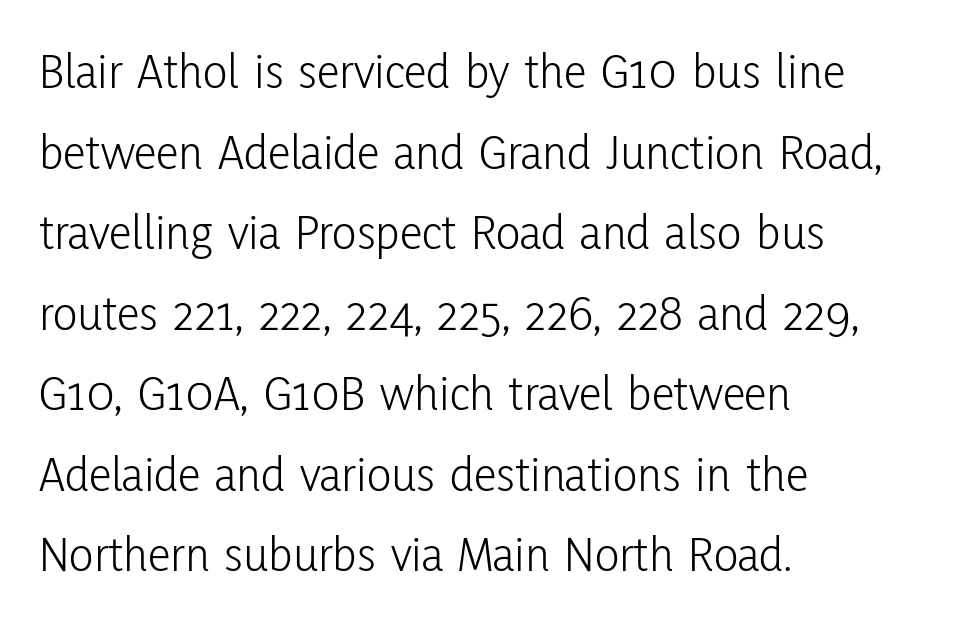
{"serif": "no", "italic": "no", "bold": "no", "weight": "light", "width": "condensed", "stroke_contrast": "low", "x_height": "medium", "monospaced": "no", "underline": "no", "align": "left", "line_spacing": "normal", "line_spacing_ratio": 1.58, "letter_spacing": "normal", "letter_spacing_em": 0.0, "glyph_px": 51}
